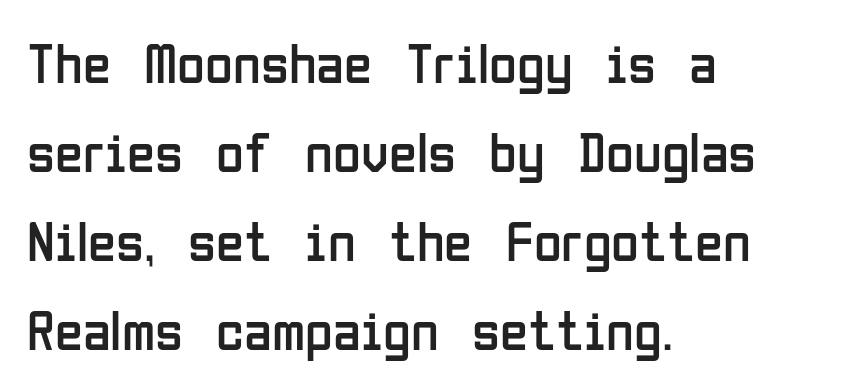
Vertical spacing — default. Does the copy run flush right? No — it runs flush left. Ink coverage per letter is moderate at most. Letter spacing: default.
